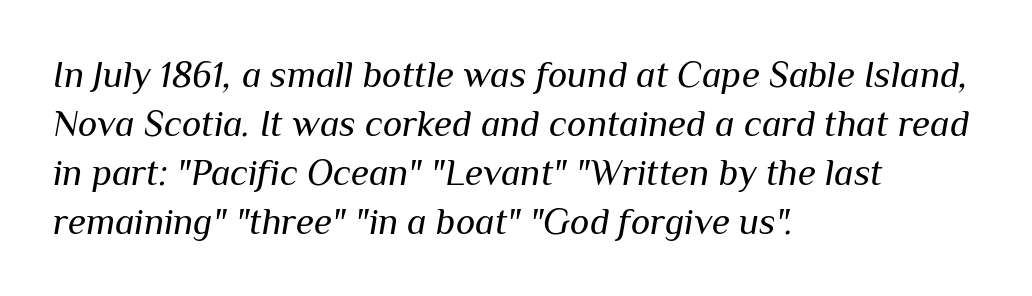
Q: Is the text bold? A: No.
Q: Is the text italic (slanted)? A: Yes, it leans right by about 10 degrees.
Q: Is the text underlined? A: No.
Q: How is the paragraph aligned? A: Left-aligned.
Q: Is the spacing between letters normal or unusually wide? A: Normal.
Q: Is the spacing between lines tight, normal or loose? A: Normal.
Q: Width (condensed, normal, or wide)? A: Normal.
Q: Stroke contrast? A: Medium.
Q: x-height? A: Medium.
Q: Monospaced? A: No.
